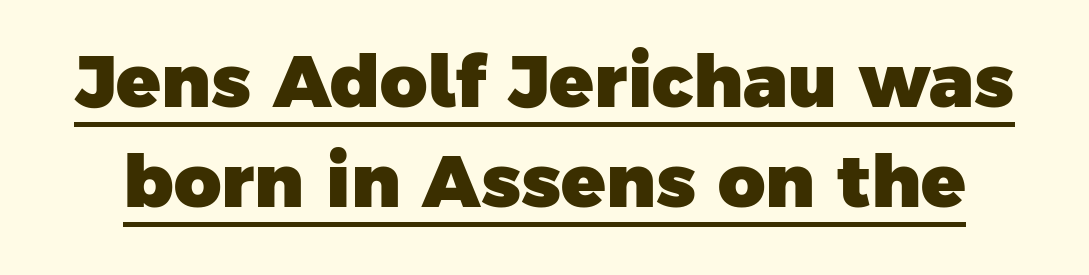
The image shows 73 px heavy sans-serif type; set normal line spacing (1.37x), normal letter spacing, underlined; low stroke contrast and a medium x-height.
